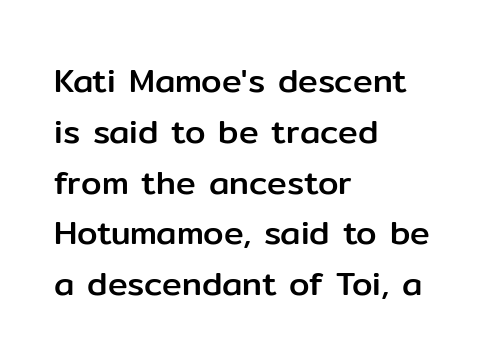
Q: Is the text italic (slanted)? A: No, it is upright.
Q: Is the typeface a serif or a sans-serif typeface? A: Sans-serif.
Q: Is the text underlined? A: No.
Q: How is the paragraph aligned? A: Left-aligned.
Q: Is the spacing between letters normal or unusually wide? A: Normal.
Q: Is the spacing between lines tight, normal or loose? A: Normal.
Q: Width (condensed, normal, or wide)? A: Normal.
Q: Stroke contrast? A: Low.
Q: x-height? A: Medium.
Q: Monospaced? A: No.
